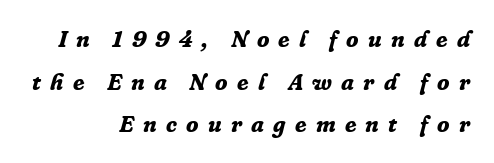
The image shows 23 px bold type, italic (leaning right); set right-aligned, line spacing 1.85x, unusually wide letter spacing (+0.4 em), not underlined.
